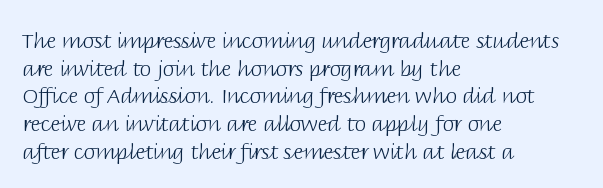
Q: Is the text bold? A: No.
Q: Is the text italic (slanted)? A: No, it is upright.
Q: Is the text underlined? A: No.
Q: How is the paragraph aligned? A: Left-aligned.
Q: Is the spacing between letters normal or unusually wide? A: Normal.
Q: Is the spacing between lines tight, normal or loose? A: Normal.
